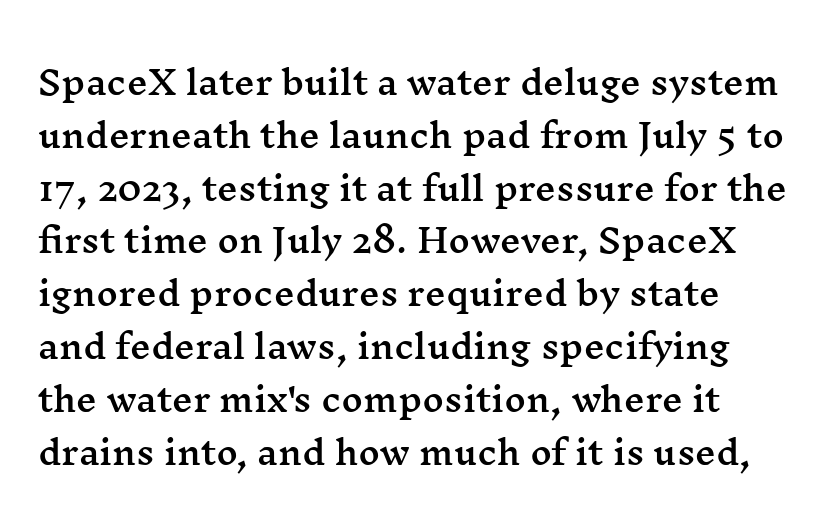
Characters remain perfectly vertical along every line. The line texture is even and compact thanks to regular tracking. Has an underline been added? It has not. Does the leading feel generous? No, just average. The rendering uses natural spacing where letterforms have individual widths. The face used here is seriffed, in the tradition of book romans.
